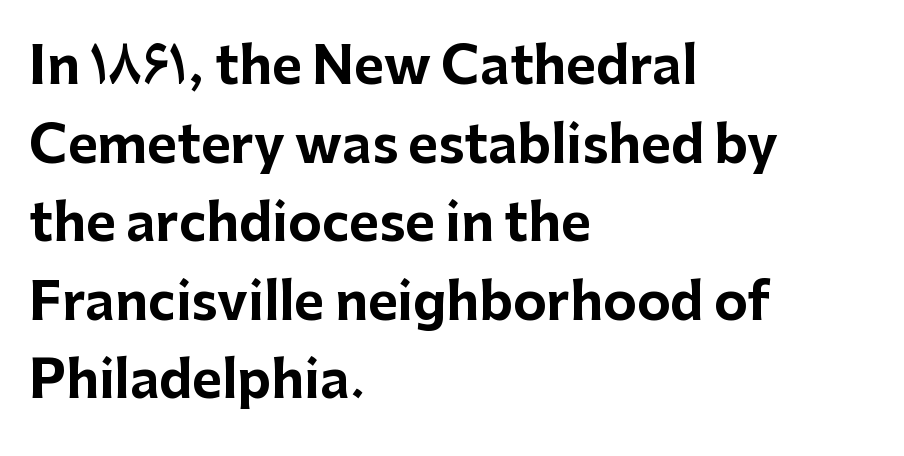
Q: Is the text bold? A: Yes.
Q: Is the text italic (slanted)? A: No, it is upright.
Q: Is the typeface a serif or a sans-serif typeface? A: Sans-serif.
Q: Is the text underlined? A: No.
Q: How is the paragraph aligned? A: Left-aligned.
Q: Is the spacing between letters normal or unusually wide? A: Normal.
Q: Is the spacing between lines tight, normal or loose? A: Normal.
Q: Width (condensed, normal, or wide)? A: Normal.
Q: Stroke contrast? A: Low.
Q: x-height? A: Medium.
Q: Monospaced? A: No.
